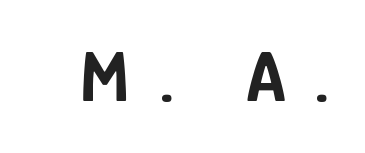
The image shows 73 px bold, condensed sans-serif type, upright; set unusually wide letter spacing (+0.38 em), not underlined; low stroke contrast and a medium x-height.
